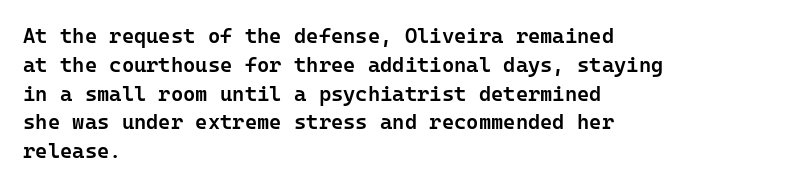
{"italic": "no", "bold": "semi", "underline": "no", "align": "left", "line_spacing": "normal", "line_spacing_ratio": 1.37, "letter_spacing": "normal", "letter_spacing_em": 0.0, "glyph_px": 21}
